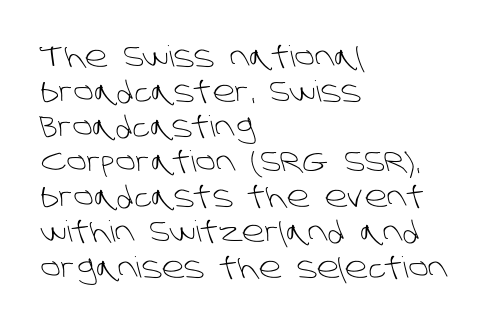
Where is the straight margin? On the left. The gap between lines stays unmarked. The font sits on the lighter half of the weight spectrum, regular included. This rendering employs a face without finishing strokes, i.e., a sans-serif.
